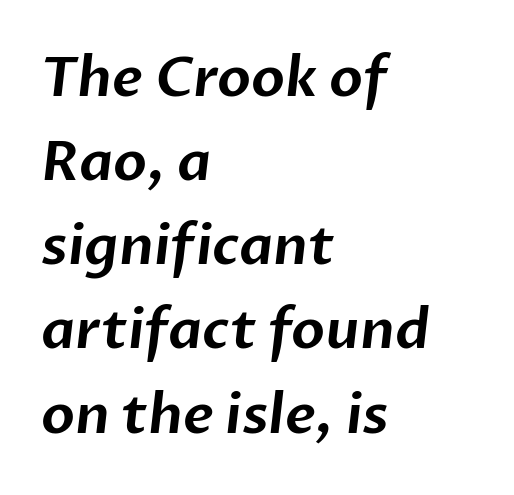
This sample uses plain, unmodified letter spacing. The line-height multiplier appears to be the usual default. The characters display no serif detailing; their extremities are plain. Bare-footed words on every line. Is this a fixed-width face? No — the glyphs have proportional, varying widths.
